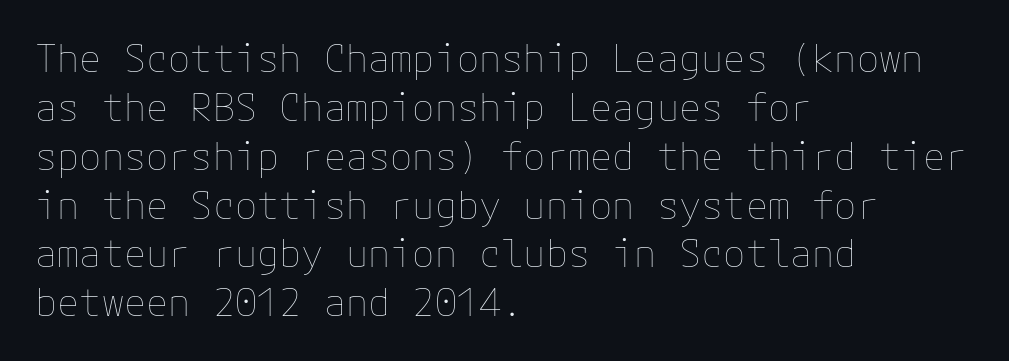
Each word holds together tightly as a unit, with standard inter-letter gaps. The lines sit at an ordinary, default distance from one another. Notice how the stems are strictly vertical — no italics here. Descenders hang freely into open space. Counters stay open thanks to moderate or lighter strokes.
